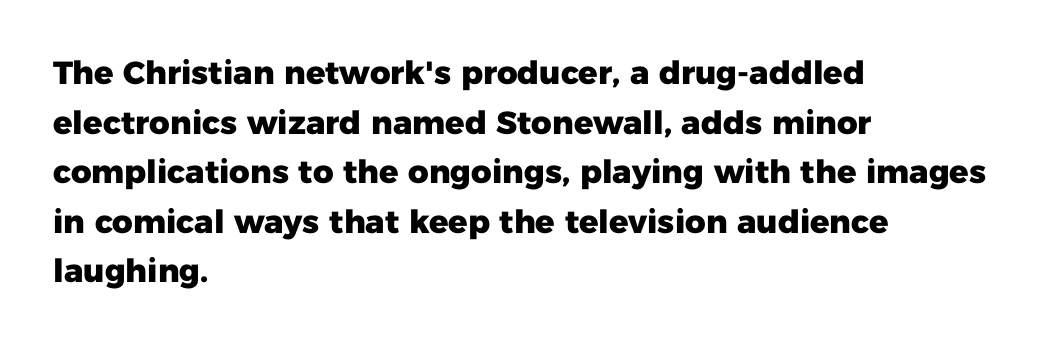
The image shows 32 px heavy sans-serif type, upright; set left-aligned, normal line spacing (1.55x), normal letter spacing, not underlined; low stroke contrast and a medium x-height.
